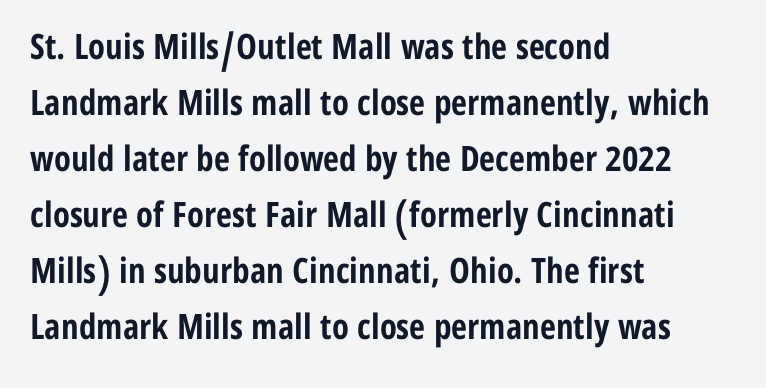
The image shows 35 px bold, condensed sans-serif type, upright; set left-aligned, normal line spacing (1.6x), normal letter spacing, not underlined; low stroke contrast and a medium x-height.
